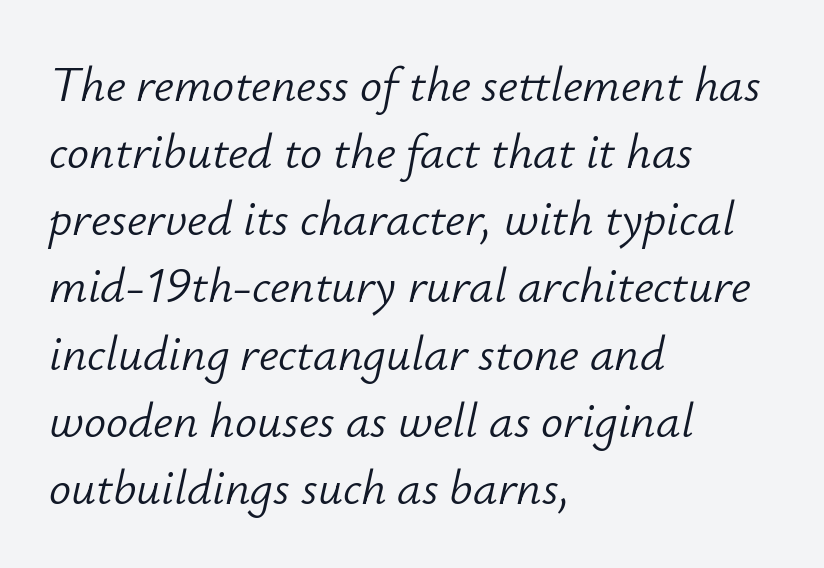
Every row of glyphs begins at an identical x-position on the left. The string is rendered with underlining switched off. Heaviness? Minimal to ordinary, like unemphasized prose. These lines sit exactly where default settings would place them. If you drew a line through each stem, it would be angled.
